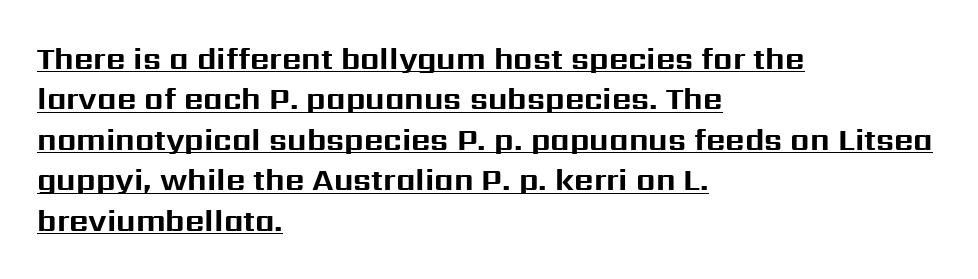
Q: Is the text bold? A: Yes.
Q: Is the text italic (slanted)? A: No, it is upright.
Q: Is the typeface a serif or a sans-serif typeface? A: Sans-serif.
Q: Is the text underlined? A: Yes.
Q: How is the paragraph aligned? A: Left-aligned.
Q: Is the spacing between letters normal or unusually wide? A: Normal.
Q: Is the spacing between lines tight, normal or loose? A: Normal.
Q: Width (condensed, normal, or wide)? A: Normal.
Q: Stroke contrast? A: Medium.
Q: x-height? A: Medium.
Q: Monospaced? A: No.
